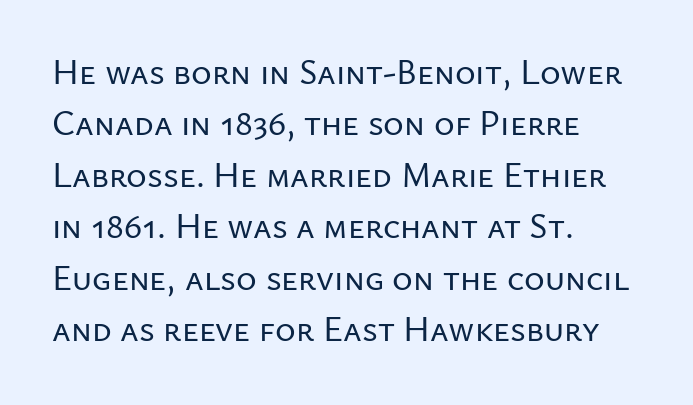
These lines keep a tight, regular rhythm from letter to letter. Teacher's note: observe the even left margin — that is flush-left alignment. Check the space under the baseline: it is left empty. Each letter's strokes conclude bluntly, with no projecting serifs. Is this a fixed-width face? No — the glyphs have proportional, varying widths.
